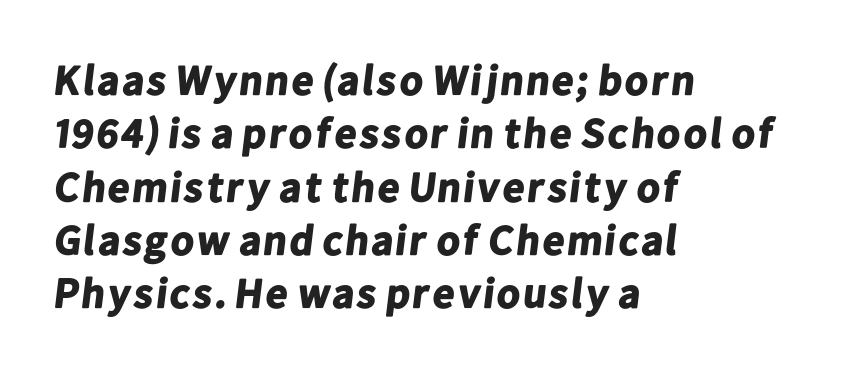
{"serif": "no", "bold": "yes", "weight": "bold", "width": "normal", "stroke_contrast": "low", "x_height": "medium", "monospaced": "no", "underline": "no", "align": "left", "line_spacing": "normal", "line_spacing_ratio": 1.27, "letter_spacing": "normal", "letter_spacing_em": 0.0, "glyph_px": 42}
